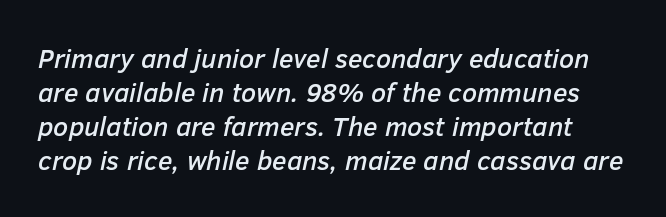
Q: Is the text italic (slanted)? A: Yes, it leans right by about 12 degrees.
Q: Is the text underlined? A: No.
Q: Is the spacing between letters normal or unusually wide? A: Normal.
Q: Is the spacing between lines tight, normal or loose? A: Normal.
